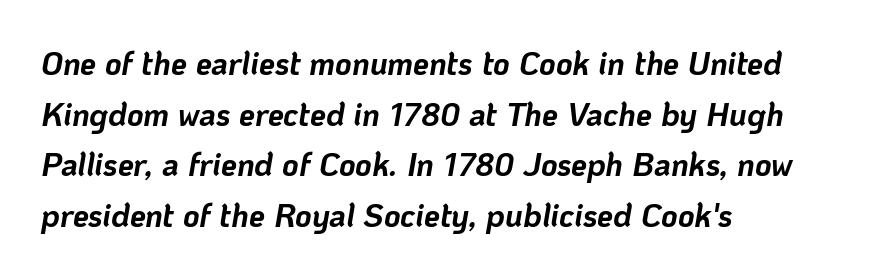
The image shows 32 px bold type, italic (leaning right); set left-aligned, normal line spacing (1.58x), normal letter spacing, not underlined; low stroke contrast and a medium x-height.
